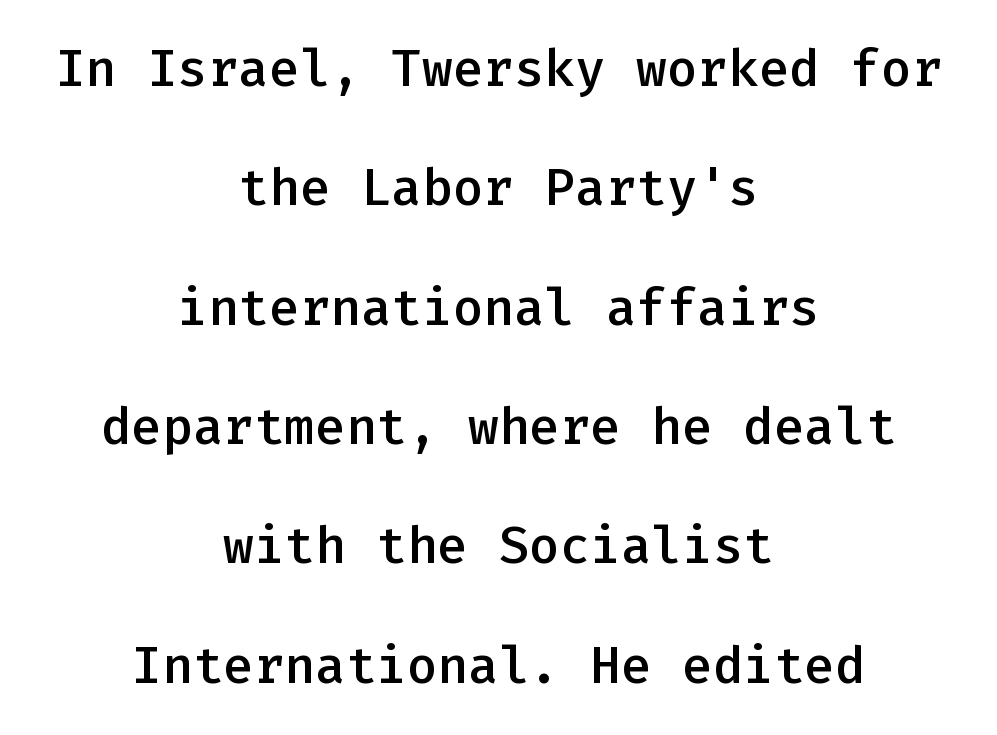
Q: Is the text bold? A: Semi-bold.
Q: Is the text italic (slanted)? A: No, it is upright.
Q: Is the typeface a serif or a sans-serif typeface? A: Sans-serif.
Q: Is the text underlined? A: No.
Q: How is the paragraph aligned? A: Centered.
Q: Is the spacing between letters normal or unusually wide? A: Normal.
Q: Is the spacing between lines tight, normal or loose? A: Loose.
Q: Width (condensed, normal, or wide)? A: Normal.
Q: Stroke contrast? A: Low.
Q: x-height? A: Medium.
Q: Monospaced? A: Yes.
